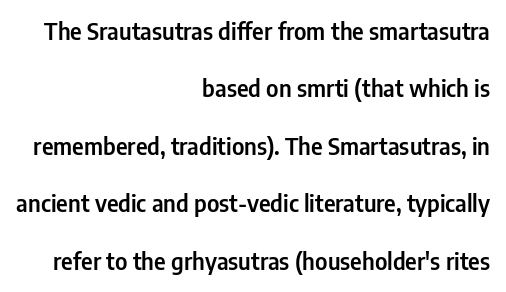
Q: Is the text italic (slanted)? A: No, it is upright.
Q: Is the text underlined? A: No.
Q: How is the paragraph aligned? A: Right-aligned.
Q: Is the spacing between letters normal or unusually wide? A: Normal.
Q: Is the spacing between lines tight, normal or loose? A: Loose.
